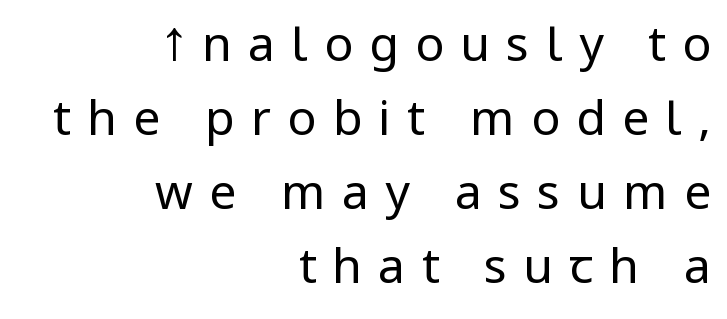
Students, observe: this is what conventionally led text looks like. This rendering widens character spacing well past its baseline value. Heaviness? Minimal to ordinary, like unemphasized prose. These lines were composed using upright roman letters. Quick note: underline off.
